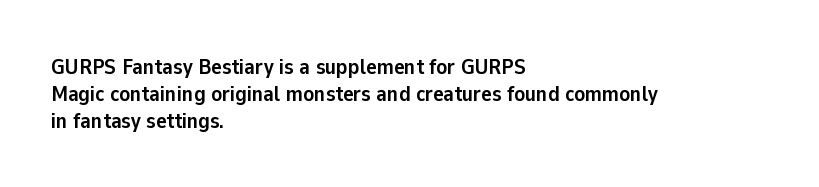
The image shows 22 px bold type, upright; set left-aligned, line spacing 1.22x, normal letter spacing, not underlined.
